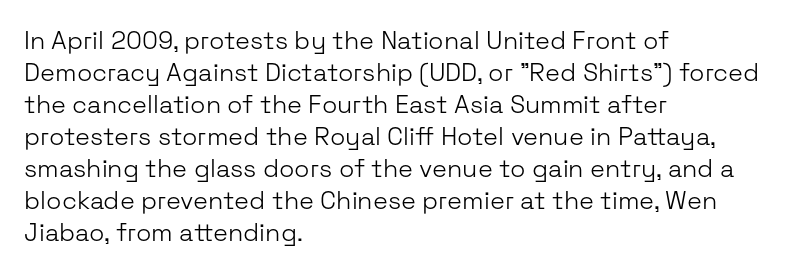
Q: Is the text bold? A: No.
Q: Is the text italic (slanted)? A: No, it is upright.
Q: Is the text underlined? A: No.
Q: How is the paragraph aligned? A: Left-aligned.
Q: Is the spacing between letters normal or unusually wide? A: Normal.
Q: Is the spacing between lines tight, normal or loose? A: Normal.
